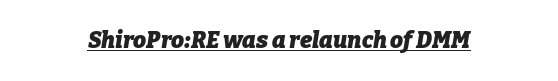
Q: Is the text bold? A: Yes.
Q: Is the text italic (slanted)? A: Yes, it leans right by about 9 degrees.
Q: Is the text underlined? A: Yes.
Q: Is the spacing between letters normal or unusually wide? A: Normal.
